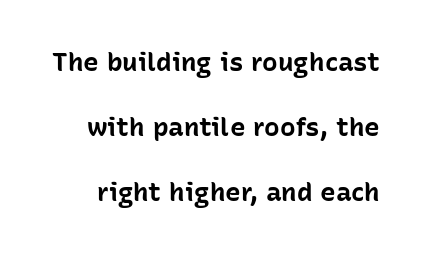
The line texture is even and compact thanks to regular tracking. Stroke thickness is high; the sample reads as a true bold. Style check: upright. Vertical spacing — loose. The strip under each line holds only bare page.
